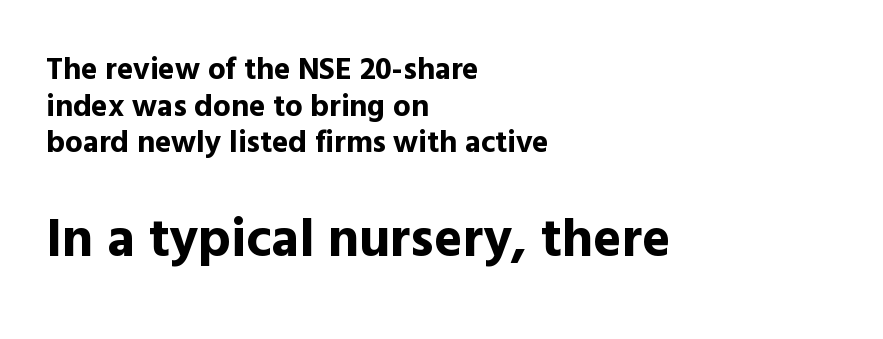
The image shows 54 px bold sans-serif type, upright; set left-aligned, line spacing 1.18x, normal letter spacing, not underlined; the second (bottom) block is 1.74x larger; a medium x-height.
